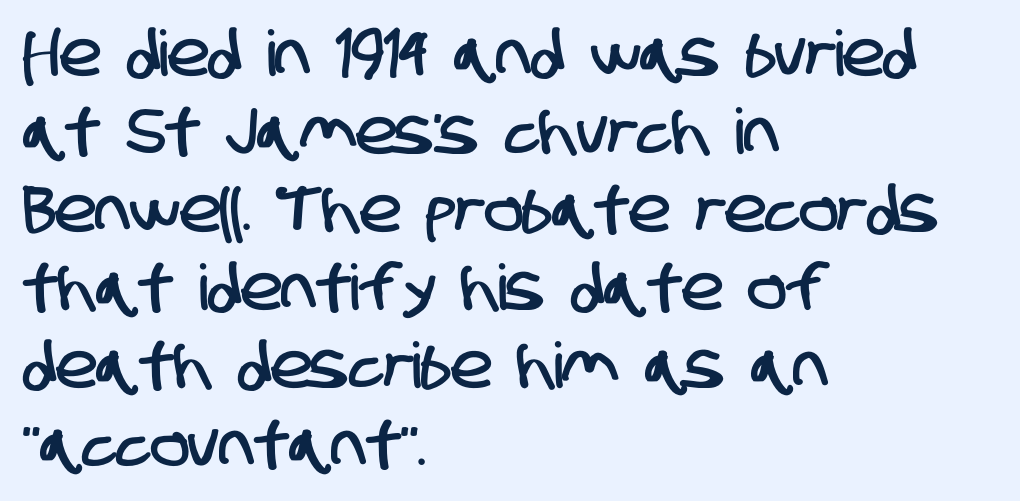
What kind of face is this? One without serifs — a sans. Proportional: the letters do not fall into vertical columns. There is no visible air inserted between adjacent glyphs. Only glyphs here, with clear space below each row.
